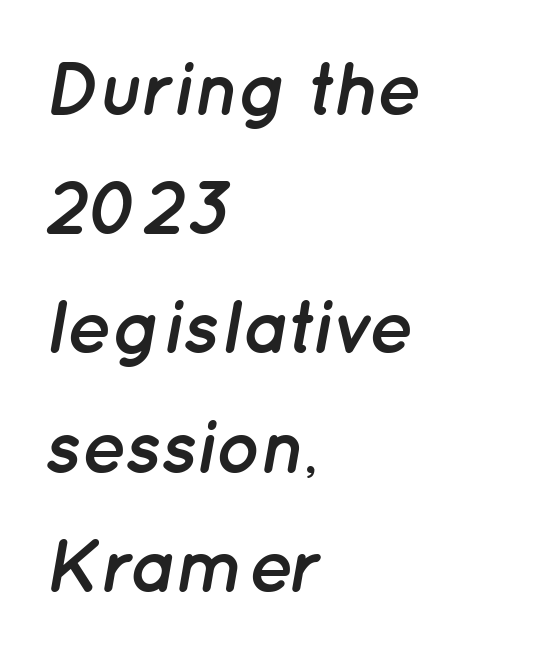
Strong, thick strokes mark this as bold type. Successive baselines arrive at the customary interval. Is the letter spacing exaggerated? No — it looks like the ordinary default. The paragraph shown leans on its left margin.
